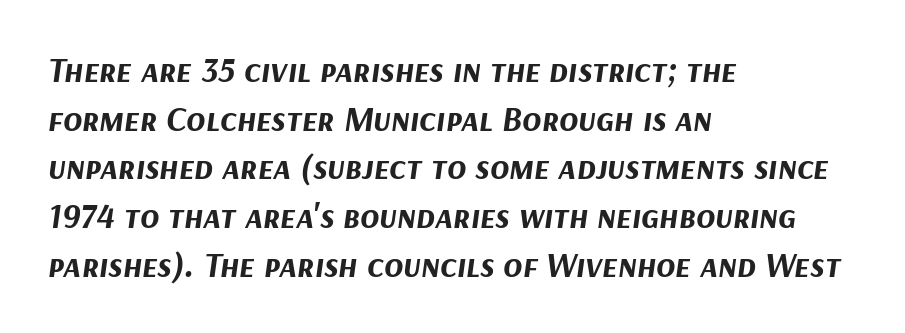
Spacing between characters is what you'd get straight out of the box. Every row of glyphs begins at an identical x-position on the left. Character widths vary here, with narrow letters taking less room than wide ones. Underlining? Definitely not there.
